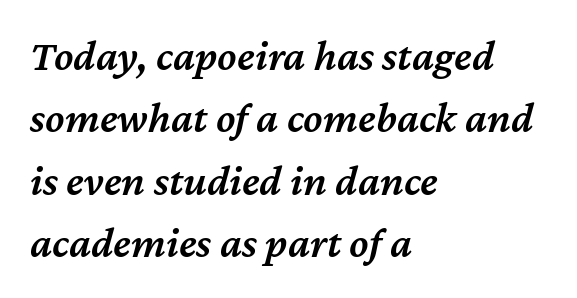
{"italic": "yes", "lean": "right", "slant_degrees": 12, "bold": "semi", "weight": "semibold", "width": "normal", "stroke_contrast": "medium", "x_height": "medium", "monospaced": "no", "underline": "no", "align": "left", "line_spacing": "normal", "line_spacing_ratio": 1.42, "letter_spacing": "normal", "letter_spacing_em": 0.0, "glyph_px": 44}
